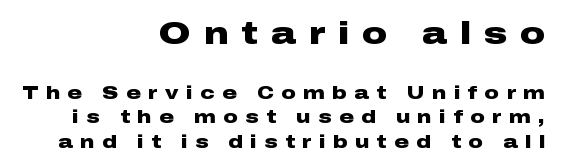
The image shows 31 px heavy, wide sans-serif type, upright; set right-aligned, normal line spacing (1.36x), unusually wide letter spacing (+0.42 em), not underlined; the first (top) block is 1.72x larger; low stroke contrast and a medium x-height.
